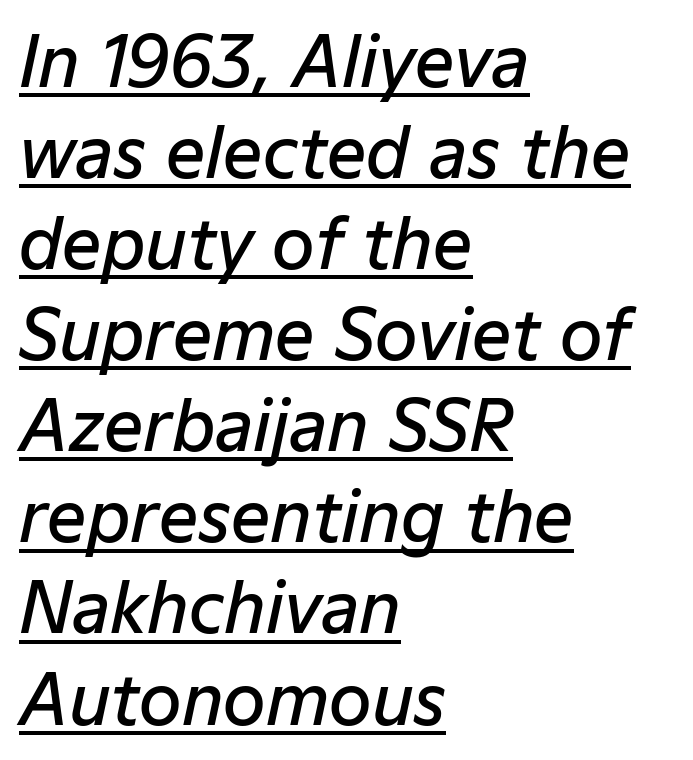
The type is set solid horizontally, with unmodified tracking. Caption: semibold face, moderately heavy strokes. Interline gaps are of average width in this sample. Has an underline been added? It has. You could not count columns in this text — the font is proportionally spaced. The paragraph shown leans on its left margin.
